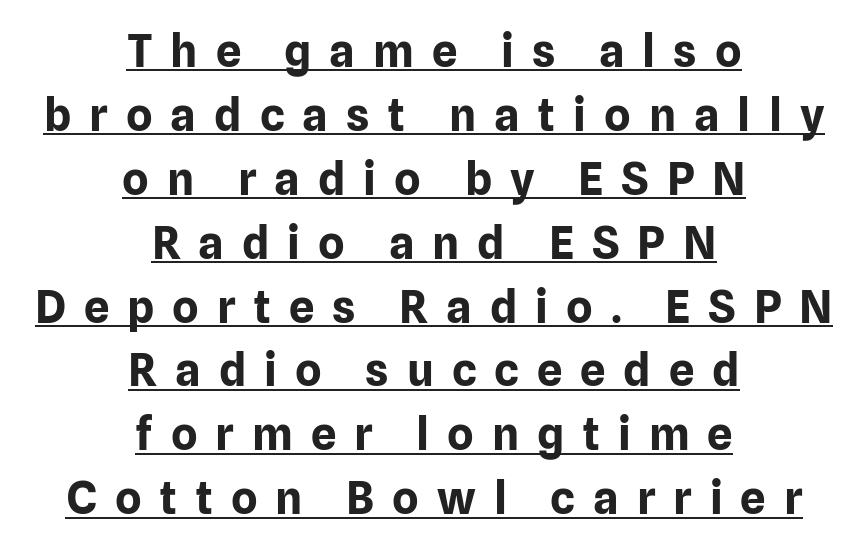
The image shows 45 px bold sans-serif type, upright; set centered, normal line spacing (1.42x), unusually wide letter spacing (+0.4 em), underlined; low stroke contrast and a medium x-height.
